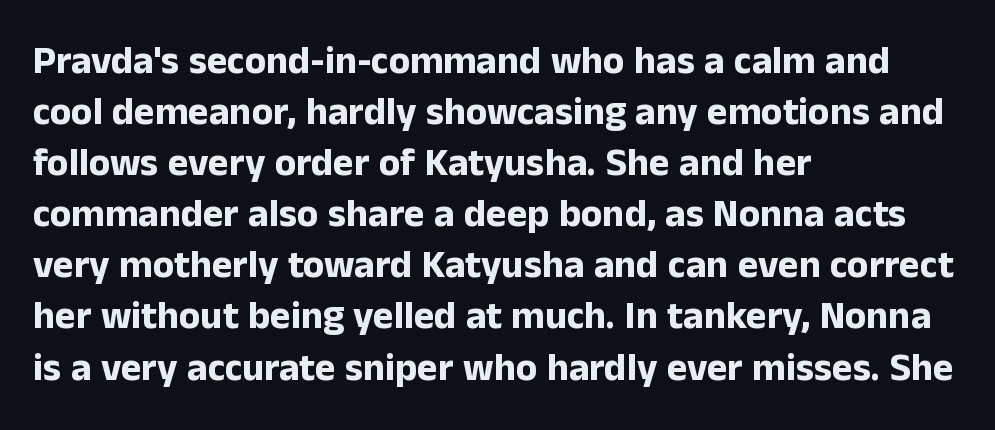
Q: Is the text bold? A: Yes.
Q: Is the text italic (slanted)? A: No, it is upright.
Q: Is the typeface a serif or a sans-serif typeface? A: Sans-serif.
Q: Is the text underlined? A: No.
Q: How is the paragraph aligned? A: Left-aligned.
Q: Is the spacing between letters normal or unusually wide? A: Normal.
Q: Is the spacing between lines tight, normal or loose? A: Normal.
Q: Width (condensed, normal, or wide)? A: Normal.
Q: Stroke contrast? A: Low.
Q: x-height? A: Medium.
Q: Monospaced? A: No.
